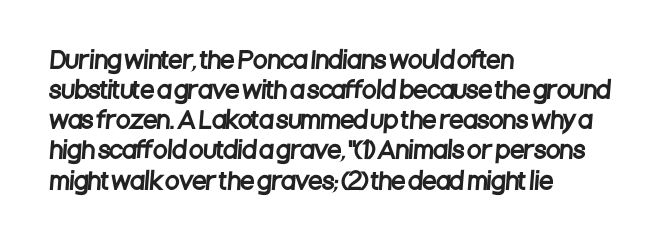
Q: Is the text underlined? A: No.
Q: How is the paragraph aligned? A: Left-aligned.
Q: Is the spacing between letters normal or unusually wide? A: Normal.
Q: Is the spacing between lines tight, normal or loose? A: Normal.
